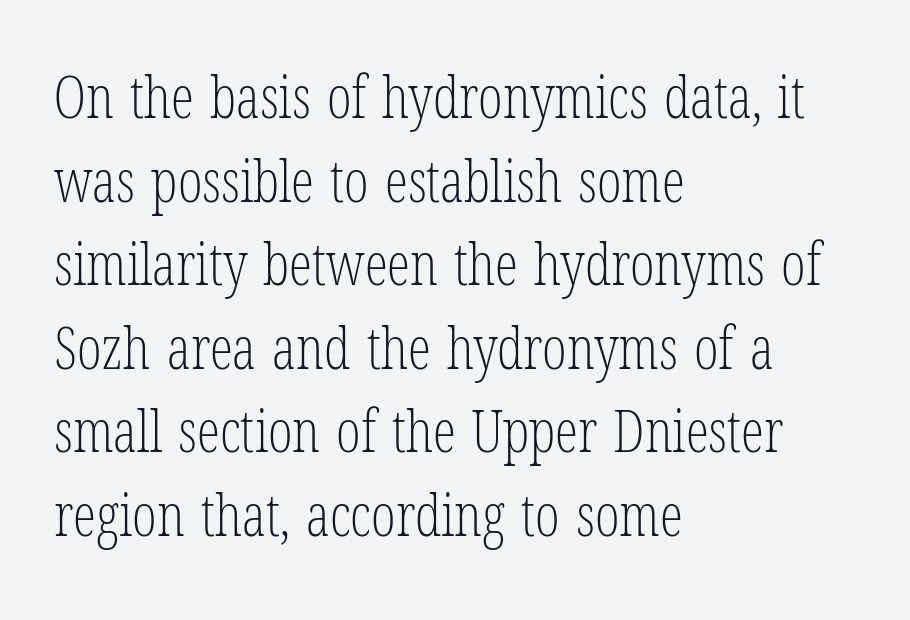
{"serif": "yes", "italic": "no", "bold": "no", "weight": "light", "width": "condensed", "stroke_contrast": "low", "x_height": "medium", "monospaced": "no", "underline": "no", "align": "left", "line_spacing": "normal", "line_spacing_ratio": 1.44, "letter_spacing": "normal", "letter_spacing_em": 0.0, "glyph_px": 58}
